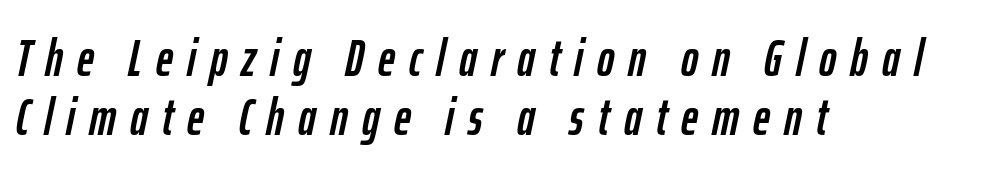
{"italic": "yes", "lean": "right", "slant_degrees": 12, "width": "condensed", "stroke_contrast": "low", "x_height": "medium", "monospaced": "no", "underline": "no", "align": "left", "line_spacing": "tight", "line_spacing_ratio": 1.13, "letter_spacing": "wide", "letter_spacing_em": 0.27, "glyph_px": 52}
